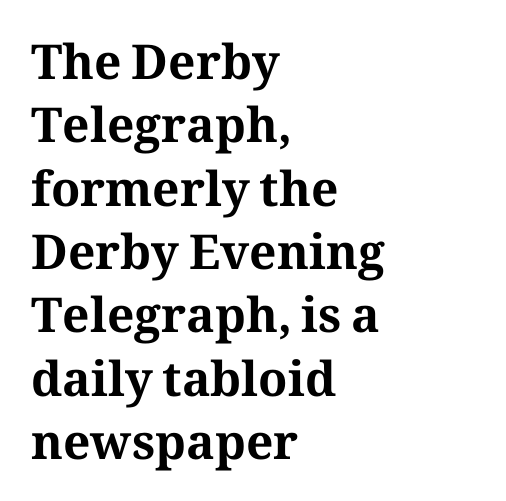
{"serif": "yes", "italic": "no", "bold": "yes", "weight": "bold", "width": "normal", "stroke_contrast": "medium", "x_height": "medium", "monospaced": "no", "underline": "no", "align": "left", "line_spacing": "normal", "line_spacing_ratio": 1.32, "letter_spacing": "normal", "letter_spacing_em": 0.0, "glyph_px": 48}
